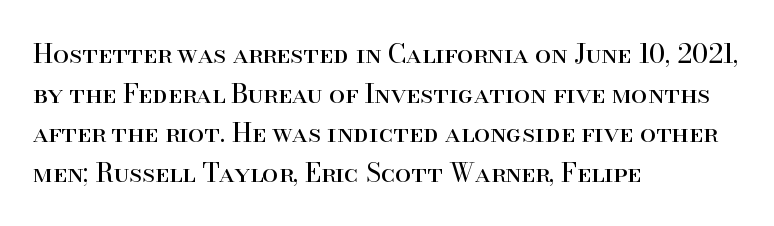
Q: Is the text bold? A: No.
Q: Is the text italic (slanted)? A: No, it is upright.
Q: Is the text underlined? A: No.
Q: How is the paragraph aligned? A: Left-aligned.
Q: Is the spacing between letters normal or unusually wide? A: Normal.
Q: Is the spacing between lines tight, normal or loose? A: Normal.
